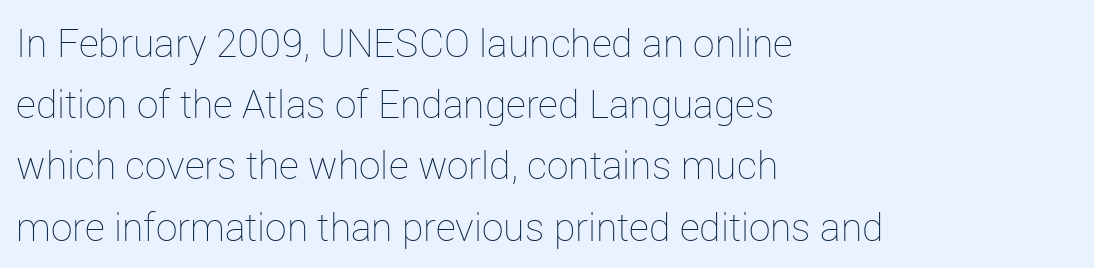
{"italic": "no", "bold": "no", "weight": "thin", "width": "normal", "stroke_contrast": "low", "x_height": "medium", "monospaced": "no", "underline": "no", "align": "left", "line_spacing": "normal", "line_spacing_ratio": 1.57, "letter_spacing": "normal", "letter_spacing_em": 0.0, "glyph_px": 39}
